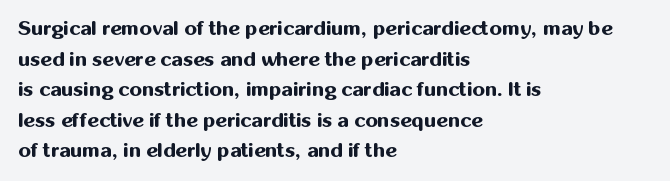
Q: Is the text bold? A: Yes.
Q: Is the text italic (slanted)? A: No, it is upright.
Q: Is the text underlined? A: No.
Q: How is the paragraph aligned? A: Left-aligned.
Q: Is the spacing between letters normal or unusually wide? A: Normal.
Q: Is the spacing between lines tight, normal or loose? A: Normal.
